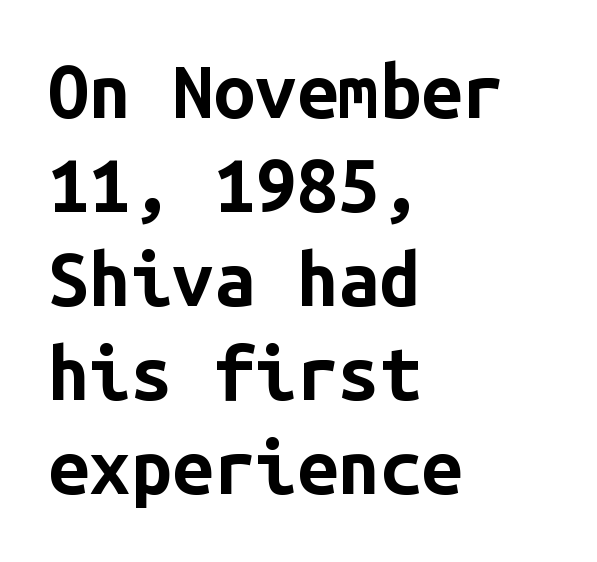
The image shows 74 px bold sans-serif type, upright, monospaced; set left-aligned, normal line spacing (1.27x), normal letter spacing, not underlined; low stroke contrast and a medium x-height.
